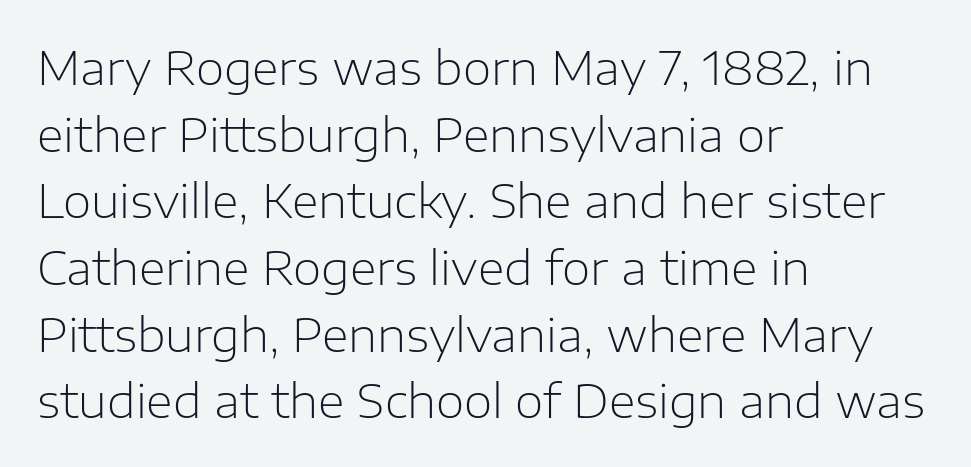
Q: Is the text bold? A: No.
Q: Is the text italic (slanted)? A: No, it is upright.
Q: Is the typeface a serif or a sans-serif typeface? A: Sans-serif.
Q: Is the text underlined? A: No.
Q: How is the paragraph aligned? A: Left-aligned.
Q: Is the spacing between letters normal or unusually wide? A: Normal.
Q: Is the spacing between lines tight, normal or loose? A: Normal.
Q: Width (condensed, normal, or wide)? A: Normal.
Q: Stroke contrast? A: Low.
Q: x-height? A: Medium.
Q: Monospaced? A: No.
